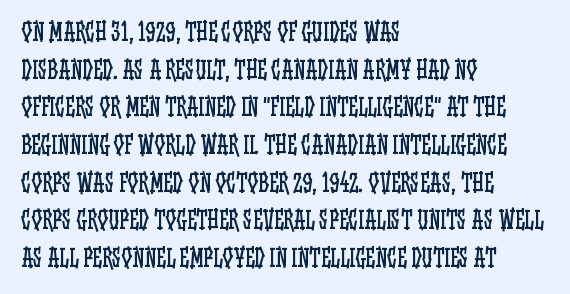
The setting favours the left margin, as ordinary paragraphs usually do. The face looks like a standard text weight, possibly lighter. Each row of text sits above clean, open space. Posture: straight, roman, zero tilt.
